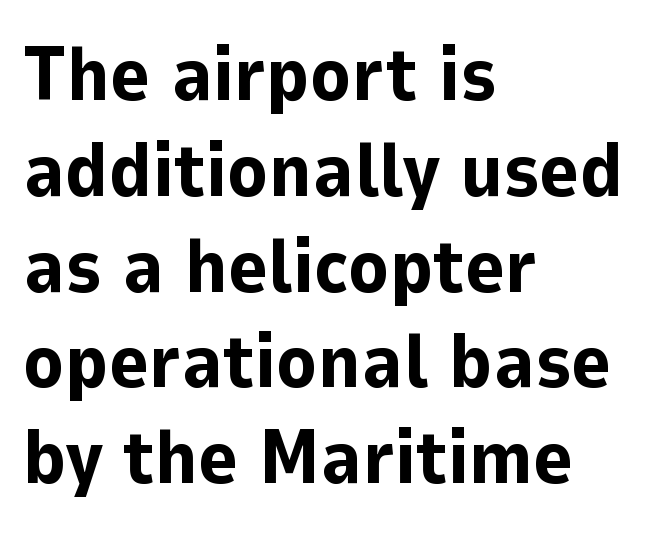
{"serif": "no", "italic": "no", "bold": "yes", "weight": "bold", "width": "normal", "stroke_contrast": "low", "x_height": "medium", "monospaced": "no", "underline": "no", "align": "left", "line_spacing": "normal", "line_spacing_ratio": 1.26, "letter_spacing": "normal", "letter_spacing_em": 0.0, "glyph_px": 76}
